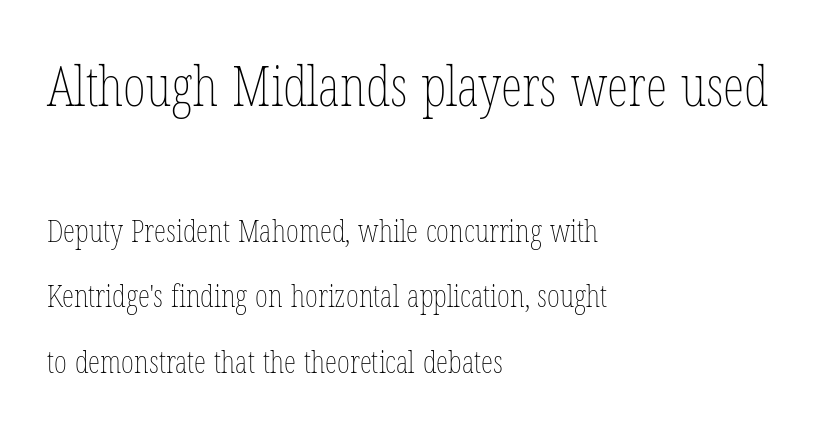
The emphasis by scale lands on block number one, above. In CSS terms this would be text-align: left. Regarding leading, the lines here are spaced well apart. Nothing unusual about the tracking: characters are spaced as the font intends.
